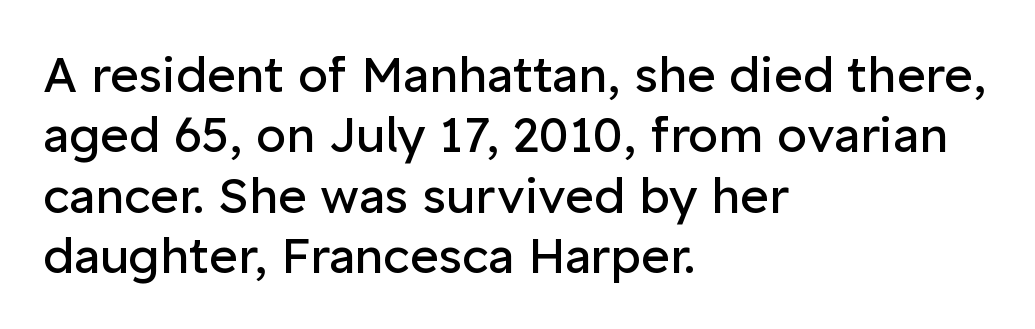
The image shows 49 px regular-weight sans-serif type, upright; set left-aligned, line spacing 1.23x, normal letter spacing, not underlined; low stroke contrast and a medium x-height.
